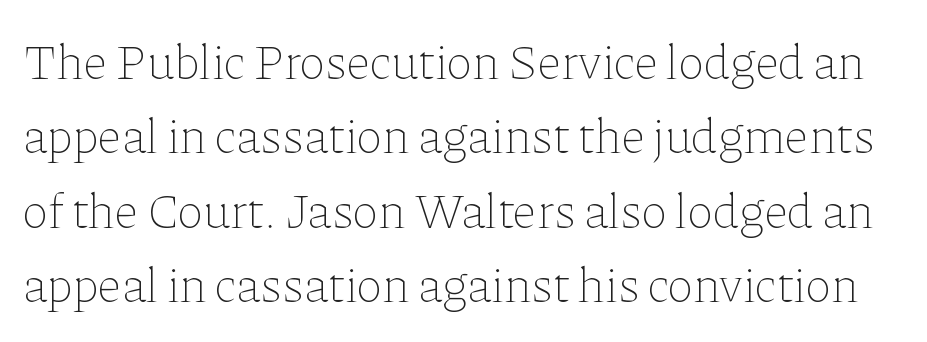
The image shows 50 px thin type, upright; set normal line spacing (1.49x), normal letter spacing, not underlined; low stroke contrast and a medium x-height.
